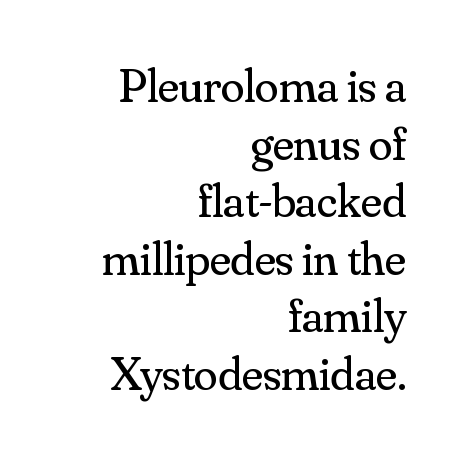
Compared with typical body copy, the letter spacing here is the same. Is the block centered? No — it sits flush against the right margin. Is this a fixed-width face? No — the glyphs have proportional, varying widths. A clean baseline with only descenders dipping below it. Examine the stroke ends and you'll spot serifs. Unlike italic type, these characters show no tilt at all.
